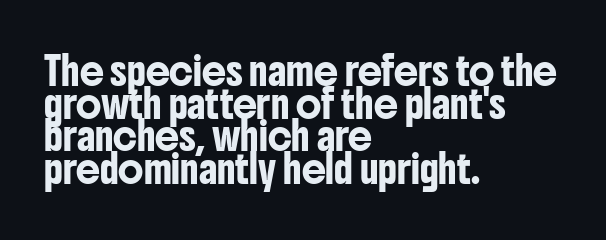
Q: Is the text italic (slanted)? A: No, it is upright.
Q: Is the text underlined? A: No.
Q: How is the paragraph aligned? A: Left-aligned.
Q: Is the spacing between letters normal or unusually wide? A: Normal.
